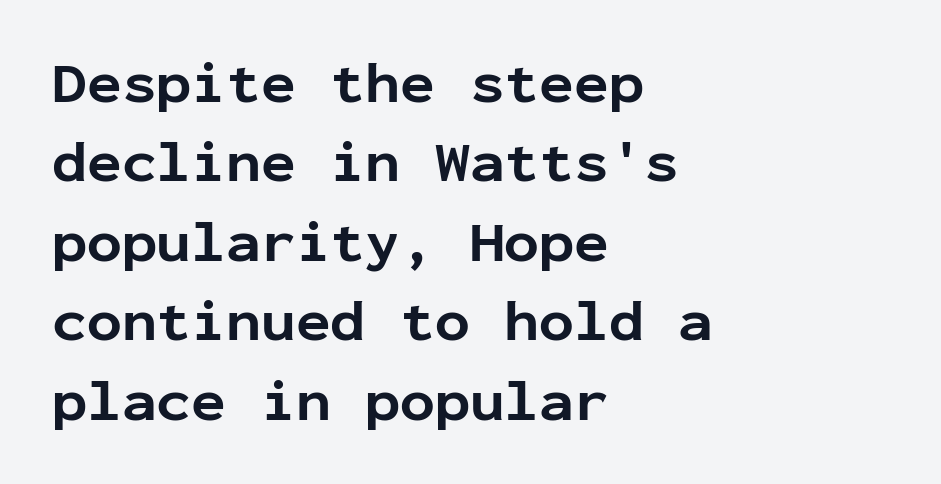
{"serif": "no", "italic": "no", "bold": "yes", "weight": "bold", "width": "normal", "stroke_contrast": "low", "x_height": "medium", "monospaced": "yes", "underline": "no", "align": "left", "line_spacing": "normal", "line_spacing_ratio": 1.37, "letter_spacing": "normal", "letter_spacing_em": 0.0, "glyph_px": 58}
